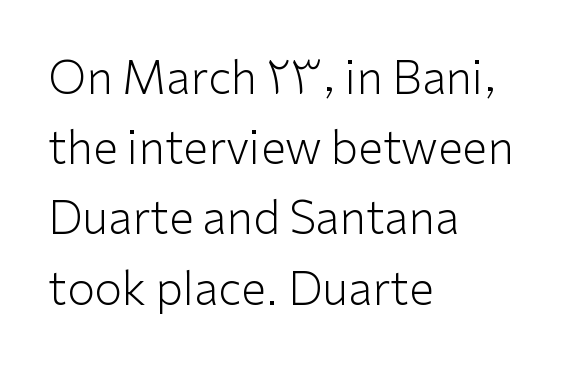
The string is rendered with underlining switched off. Caption: standard tracking, unaltered. Each letter keeps its own natural width here, so spacing adapts to shape. Stems here are at most as thick as an everyday book face. Note: no serifs on the glyphs. Style check: upright.
